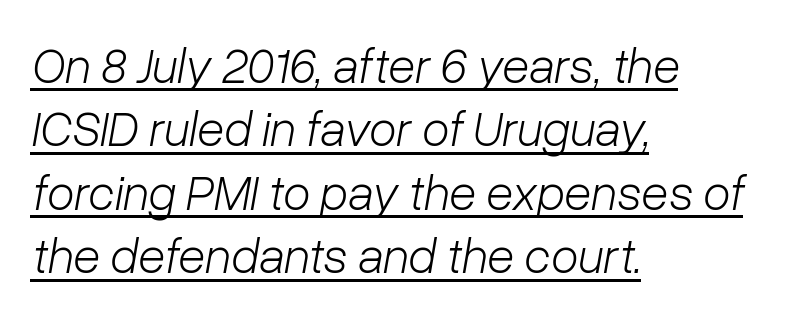
The image shows 50 px light type, italic (leaning right); set left-aligned, normal line spacing (1.27x), normal letter spacing, underlined; low stroke contrast and a medium x-height.
